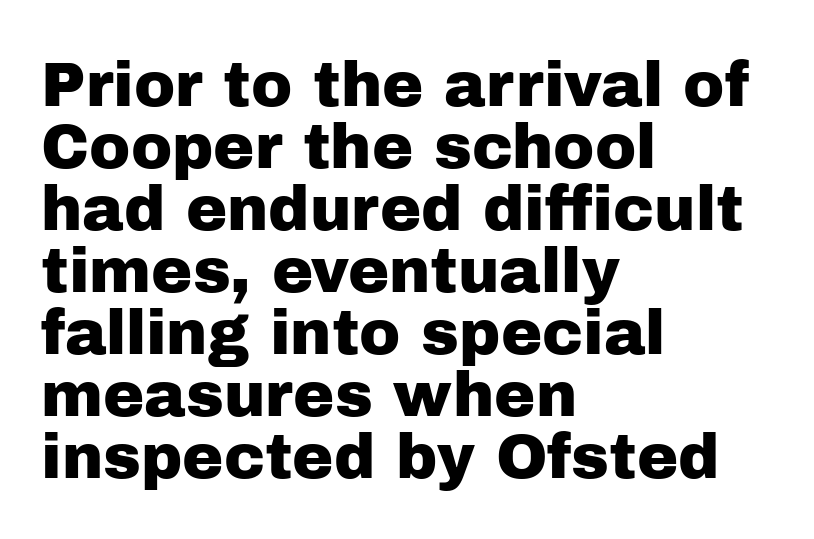
{"serif": "no", "italic": "no", "width": "normal", "stroke_contrast": "low", "x_height": "medium", "monospaced": "no", "underline": "no", "align": "left", "line_spacing": "tight", "line_spacing_ratio": 1.0, "letter_spacing": "normal", "letter_spacing_em": 0.0, "glyph_px": 62}
